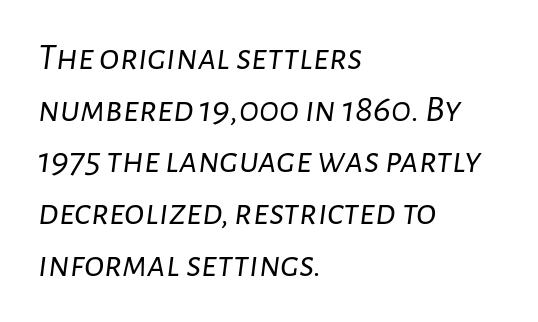
How would I describe the line gaps? Plain and ordinary. A quiet, ordinary-to-light weight characterises the typeface. The letters are slanted; this is an italic face. The letters advance in unequal steps, a hallmark of proportional type.
